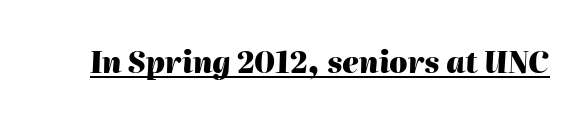
The image shows 29 px heavy type, italic (leaning right); set normal letter spacing, underlined; high stroke contrast and a medium x-height.
